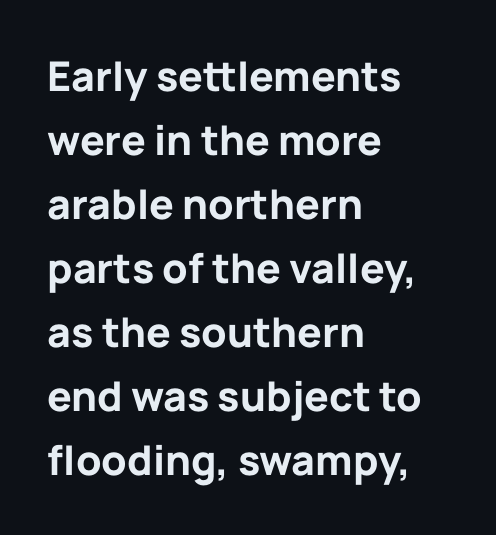
These lines are composed in type without serifs. Vertically, the passage feels balanced, rows spaced as you'd expect. In CSS terms this would be text-align: left. Words appear dense and cohesive because spacing is normal. Varying glyph widths throughout — classic text-font behaviour. Rendered with straight, roman letterforms.
